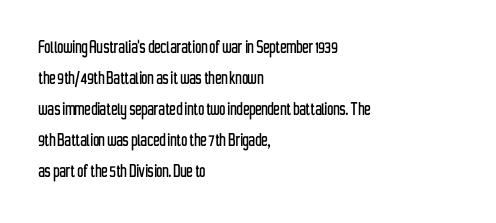
Does the copy run flush right? No — it runs flush left. The specimen reads as upright at a glance. Between one letter and the next there's only the usual sliver of space. The designer left line spacing at the default.
